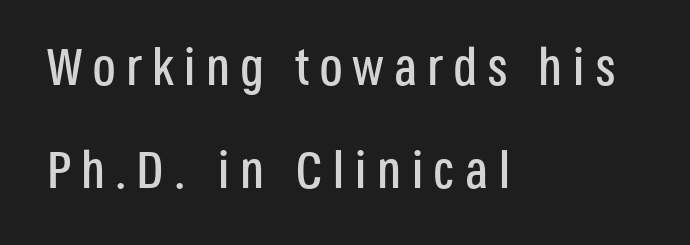
The image shows 52 px condensed sans-serif type, upright; set left-aligned, loose line spacing (1.98x), not underlined; low stroke contrast and a large x-height.
